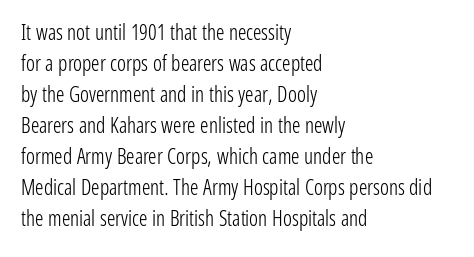
Q: Is the text bold? A: No.
Q: Is the text italic (slanted)? A: No, it is upright.
Q: Is the text underlined? A: No.
Q: How is the paragraph aligned? A: Left-aligned.
Q: Is the spacing between letters normal or unusually wide? A: Normal.
Q: Is the spacing between lines tight, normal or loose? A: Normal.
